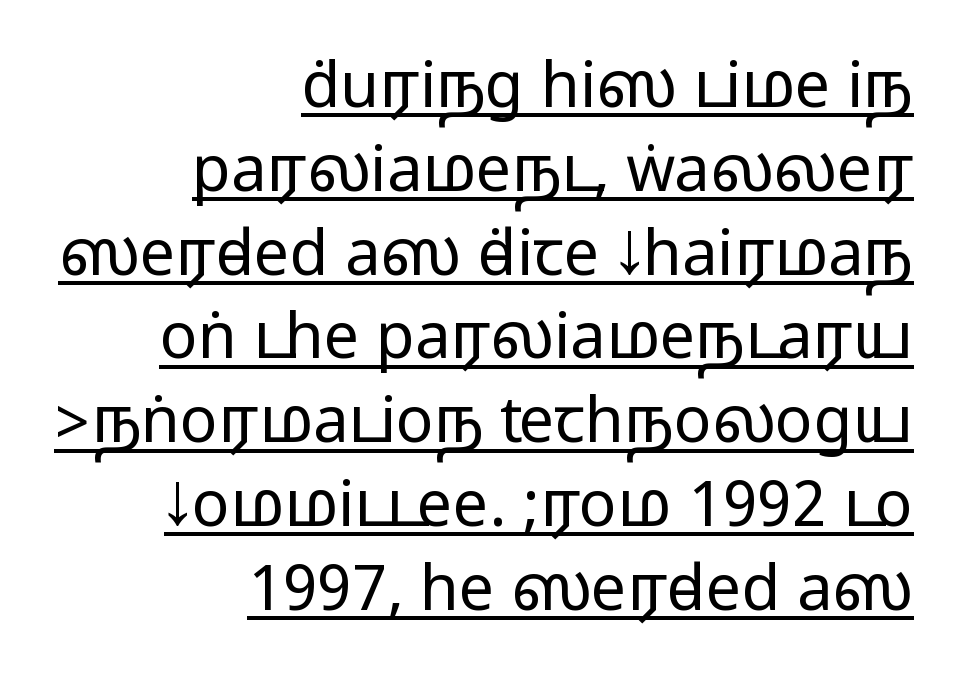
Q: Is the text italic (slanted)? A: No, it is upright.
Q: Is the typeface a serif or a sans-serif typeface? A: Sans-serif.
Q: Is the text underlined? A: Yes.
Q: How is the paragraph aligned? A: Right-aligned.
Q: Is the spacing between letters normal or unusually wide? A: Normal.
Q: Is the spacing between lines tight, normal or loose? A: Normal.
Q: Width (condensed, normal, or wide)? A: Wide.
Q: Stroke contrast? A: Medium.
Q: Monospaced? A: No.
